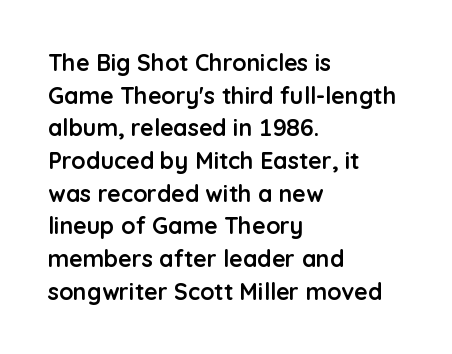
{"italic": "no", "bold": "yes", "underline": "no", "align": "left", "line_spacing": "normal", "line_spacing_ratio": 1.42, "letter_spacing": "normal", "letter_spacing_em": 0.0, "glyph_px": 23}
